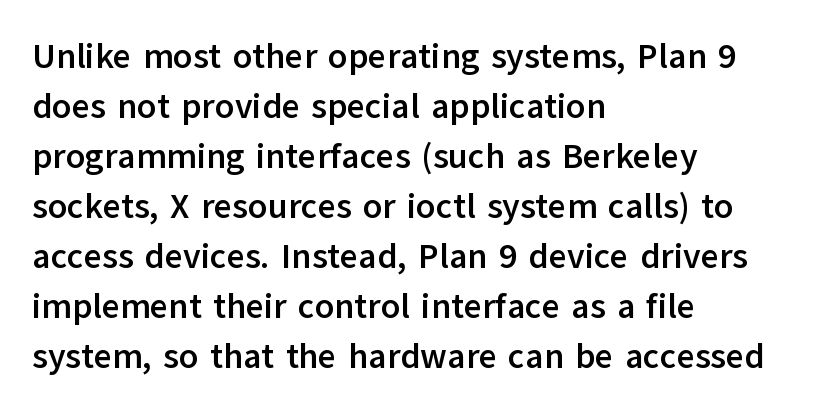
The image shows 35 px semibold sans-serif type, upright; set left-aligned, normal line spacing (1.43x), normal letter spacing, not underlined; low stroke contrast and a medium x-height.
